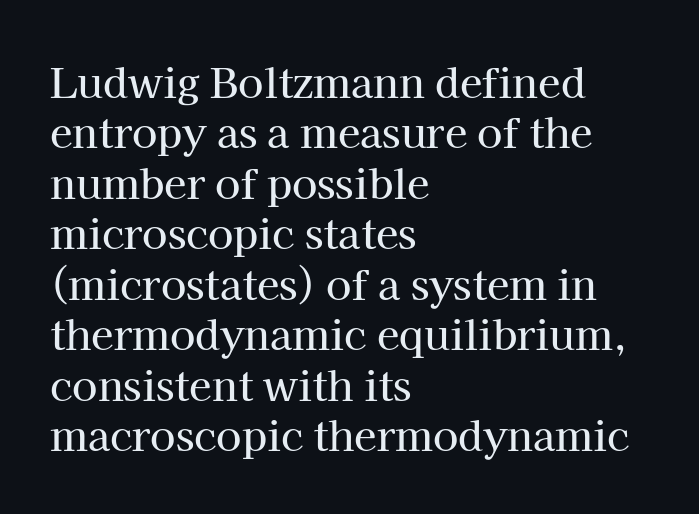
Q: Is the text italic (slanted)? A: No, it is upright.
Q: Is the typeface a serif or a sans-serif typeface? A: Serif.
Q: Is the text underlined? A: No.
Q: How is the paragraph aligned? A: Left-aligned.
Q: Is the spacing between letters normal or unusually wide? A: Normal.
Q: Width (condensed, normal, or wide)? A: Normal.
Q: Stroke contrast? A: High.
Q: x-height? A: Medium.
Q: Monospaced? A: No.
